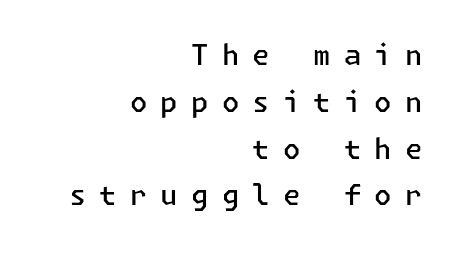
Q: Is the text bold? A: Semi-bold.
Q: Is the text italic (slanted)? A: No, it is upright.
Q: Is the typeface a serif or a sans-serif typeface? A: Sans-serif.
Q: Is the text underlined? A: No.
Q: How is the paragraph aligned? A: Right-aligned.
Q: Is the spacing between letters normal or unusually wide? A: Unusually wide.
Q: Is the spacing between lines tight, normal or loose? A: Normal.
Q: Width (condensed, normal, or wide)? A: Normal.
Q: Stroke contrast? A: Low.
Q: x-height? A: Medium.
